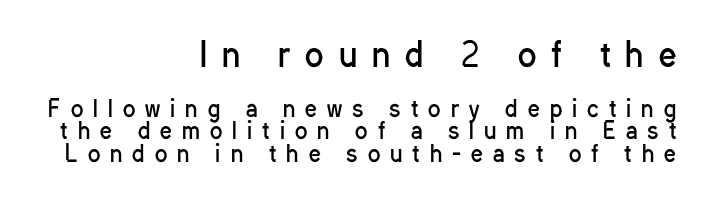
Varying glyph widths throughout — classic text-font behaviour. Visually the block forms a straight wall on the right and a jagged coastline on the left. Posture: upright roman. Honestly, there is no underline to notice here at all. The initial chunk of copy outweighs the following chunk in type size.
